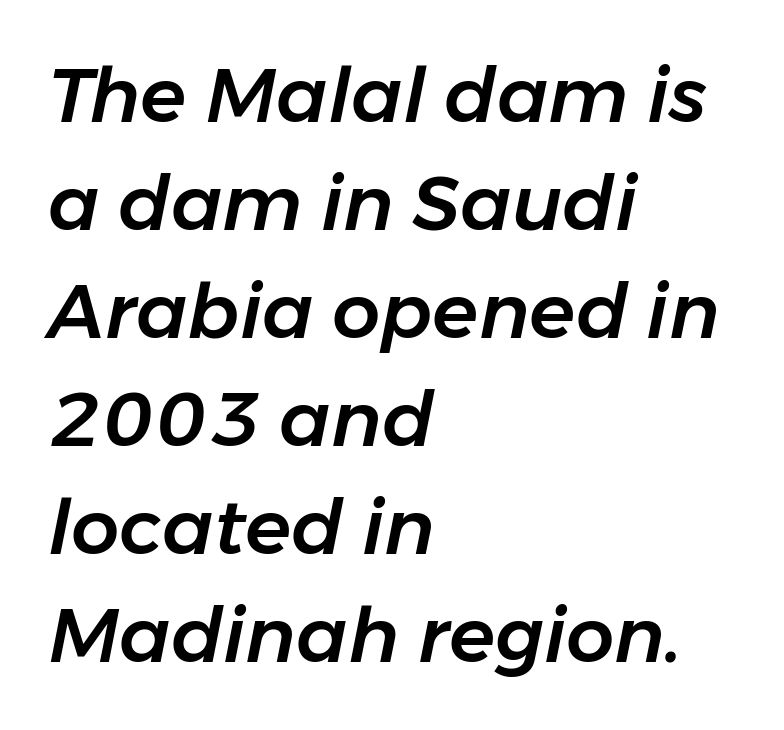
{"italic": "yes", "lean": "right", "slant_degrees": 11, "width": "normal", "stroke_contrast": "low", "x_height": "medium", "monospaced": "no", "underline": "no", "align": "left", "line_spacing": "normal", "line_spacing_ratio": 1.42, "letter_spacing": "normal", "letter_spacing_em": 0.0, "glyph_px": 76}
